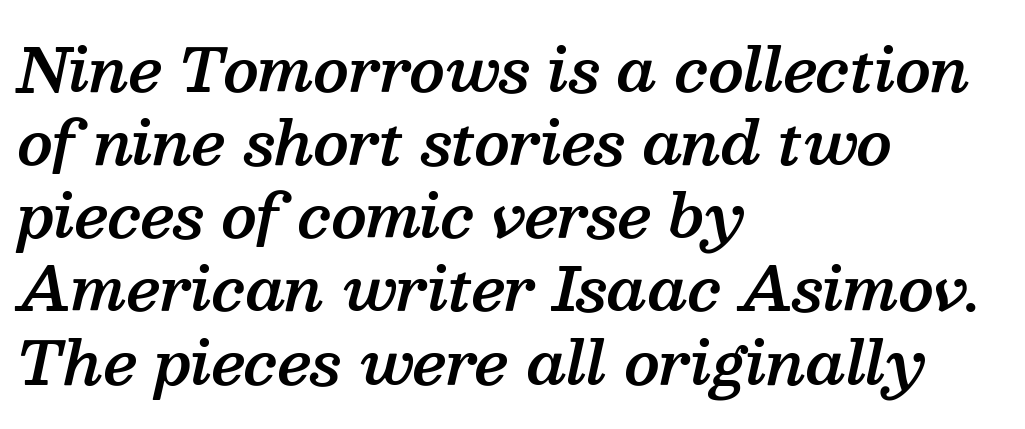
Any mark beneath the type? The region is blank. The typesetter chose a ragged-right arrangement here. The face used here is rendered with its standard letterfit. The typesetting leans somewhat heavy: a semibold. The text was rendered using a seriffed face with decorative stroke endings. Italic? Definitely — the glyphs are oblique.
